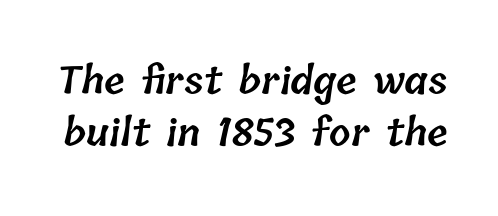
Q: Is the text bold? A: Semi-bold.
Q: Is the text underlined? A: No.
Q: Is the spacing between letters normal or unusually wide? A: Normal.
Q: Is the spacing between lines tight, normal or loose? A: Normal.
Q: Width (condensed, normal, or wide)? A: Normal.
Q: Stroke contrast? A: Low.
Q: x-height? A: Medium.
Q: Monospaced? A: No.
